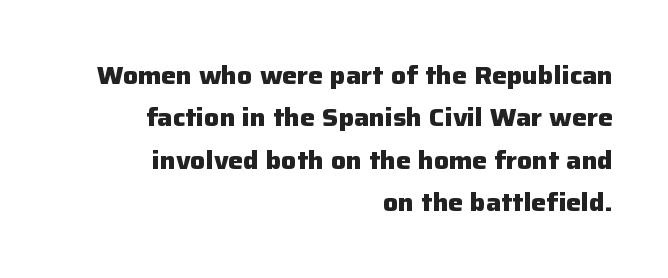
The image shows 25 px bold type, upright; set right-aligned, normal line spacing (1.7x), normal letter spacing, not underlined.
